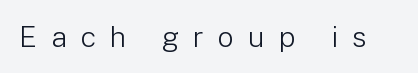
Q: Is the text bold? A: No.
Q: Is the text italic (slanted)? A: No, it is upright.
Q: Is the typeface a serif or a sans-serif typeface? A: Sans-serif.
Q: Is the text underlined? A: No.
Q: Is the spacing between letters normal or unusually wide? A: Unusually wide.
Q: Width (condensed, normal, or wide)? A: Normal.
Q: Stroke contrast? A: Low.
Q: x-height? A: Medium.
Q: Monospaced? A: No.
